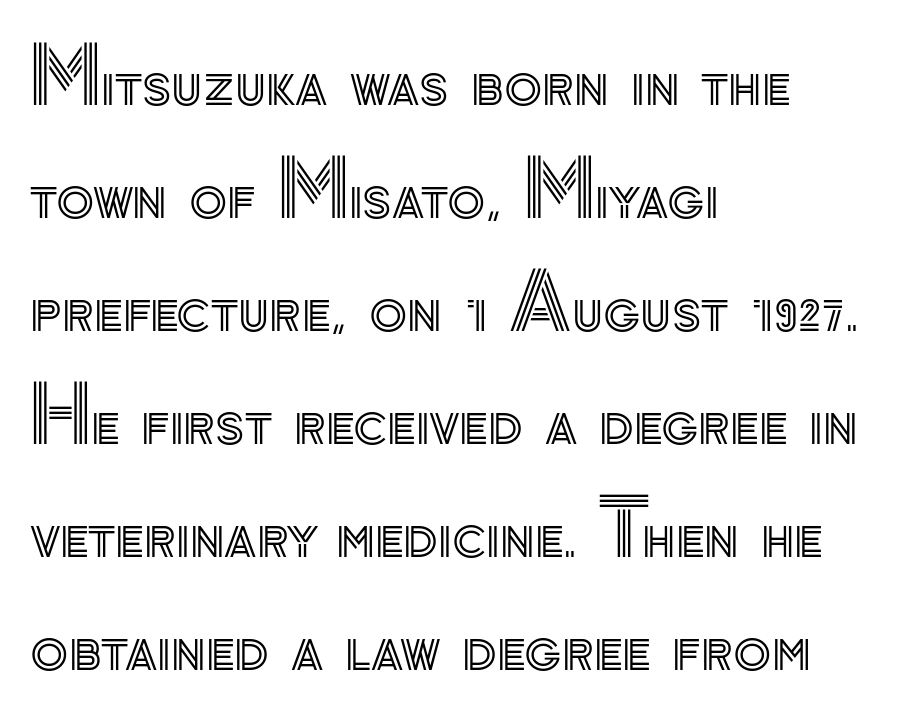
The image shows 78 px text type, upright; set left-aligned, normal line spacing (1.45x), normal letter spacing, not underlined; a small x-height.
